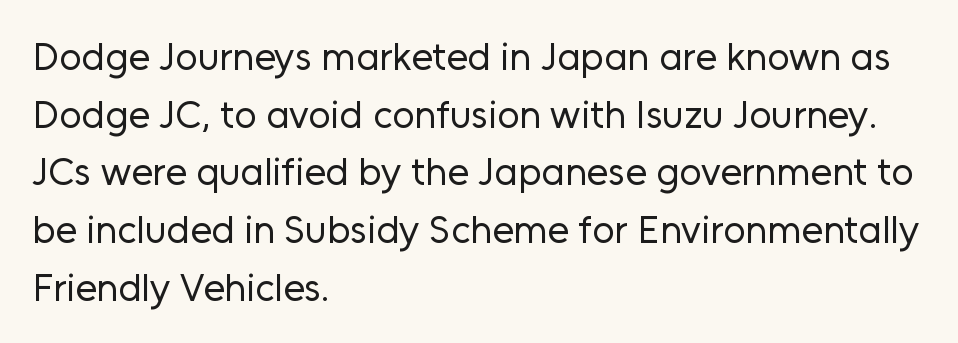
The image shows 39 px regular-weight sans-serif type, upright; set left-aligned, normal line spacing (1.48x), normal letter spacing, not underlined; low stroke contrast and a medium x-height.
